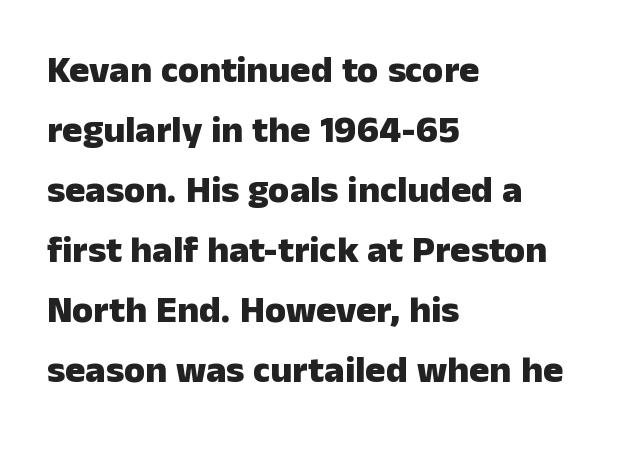
The image shows 38 px heavy sans-serif type, upright; set left-aligned, normal line spacing (1.58x), normal letter spacing, not underlined; low stroke contrast and a medium x-height.
